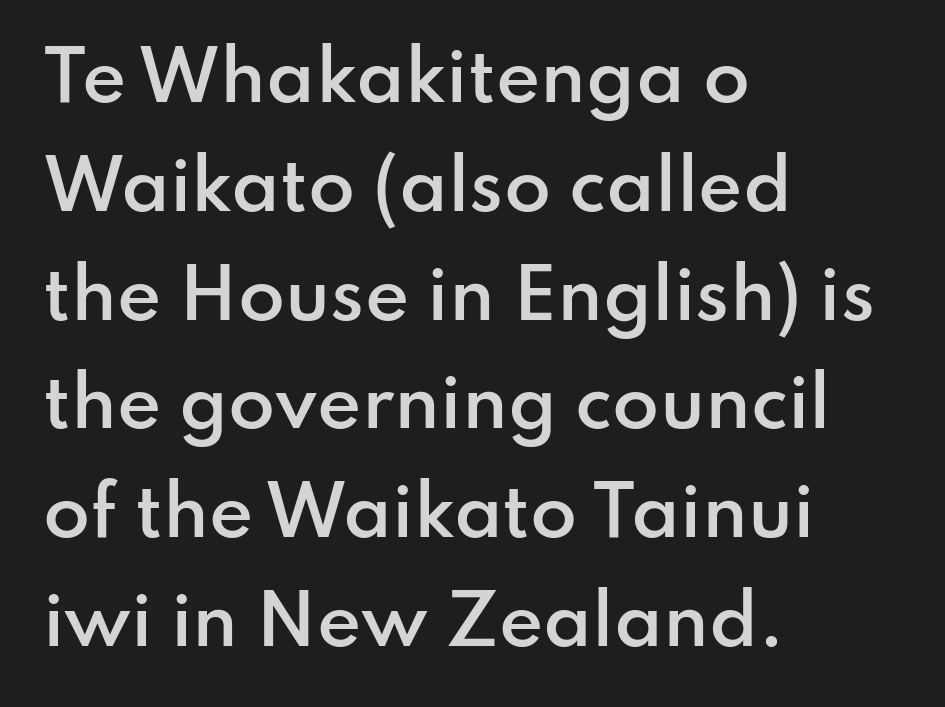
The image shows 68 px semibold sans-serif type, upright; set left-aligned, normal line spacing (1.6x), normal letter spacing, not underlined; low stroke contrast and a small x-height.
